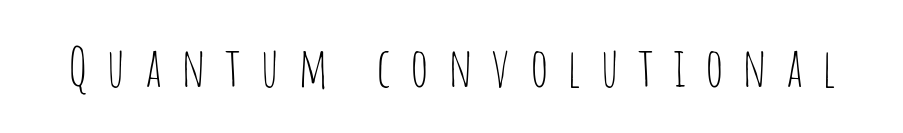
Q: Is the text bold? A: No.
Q: Is the text italic (slanted)? A: No, it is upright.
Q: Is the typeface a serif or a sans-serif typeface? A: Sans-serif.
Q: Is the text underlined? A: No.
Q: Is the spacing between letters normal or unusually wide? A: Unusually wide.
Q: Width (condensed, normal, or wide)? A: Condensed.
Q: Stroke contrast? A: Low.
Q: x-height? A: Large.
Q: Monospaced? A: No.
